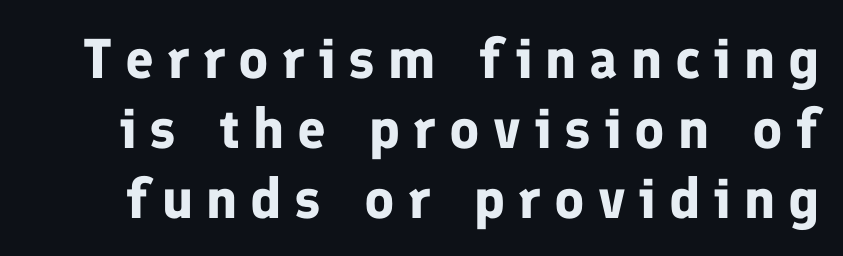
The image shows 56 px bold sans-serif type, upright; set normal line spacing (1.25x), unusually wide letter spacing (+0.23 em), not underlined; low stroke contrast and a medium x-height.
